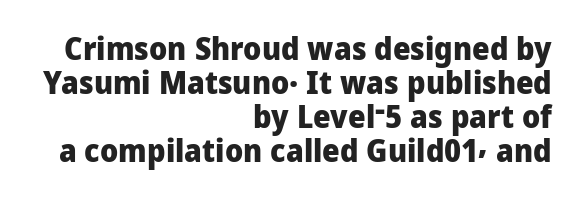
The image shows 31 px heavy sans-serif type, upright; set right-aligned, tight line spacing (1.1x), normal letter spacing, not underlined; low stroke contrast and a medium x-height.
